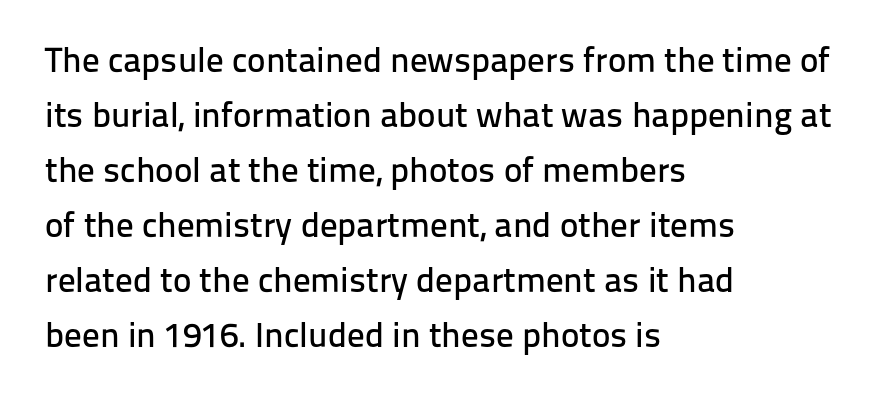
Glyph-to-glyph distance matches everyday printed text. Horizontally, the lines are justified to the leading edge only. A typesetter would call this leading conventional body-copy spacing. Posture: upright roman.
